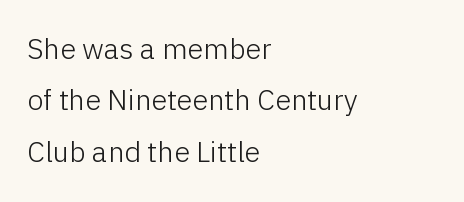
Stroke thickness stays within the range of a standard reading face or lighter. Horizontal alignment here is leftward, the default for most running prose. Characters remain perfectly vertical along every line. Does extra space separate the letters? No, they use regular spacing.
